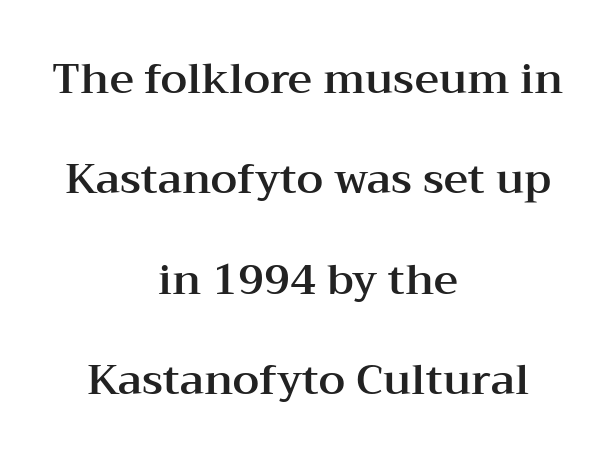
Q: Is the text italic (slanted)? A: No, it is upright.
Q: Is the typeface a serif or a sans-serif typeface? A: Serif.
Q: Is the text underlined? A: No.
Q: How is the paragraph aligned? A: Centered.
Q: Is the spacing between letters normal or unusually wide? A: Normal.
Q: Is the spacing between lines tight, normal or loose? A: Loose.
Q: Width (condensed, normal, or wide)? A: Wide.
Q: Stroke contrast? A: Medium.
Q: x-height? A: Medium.
Q: Monospaced? A: No.
